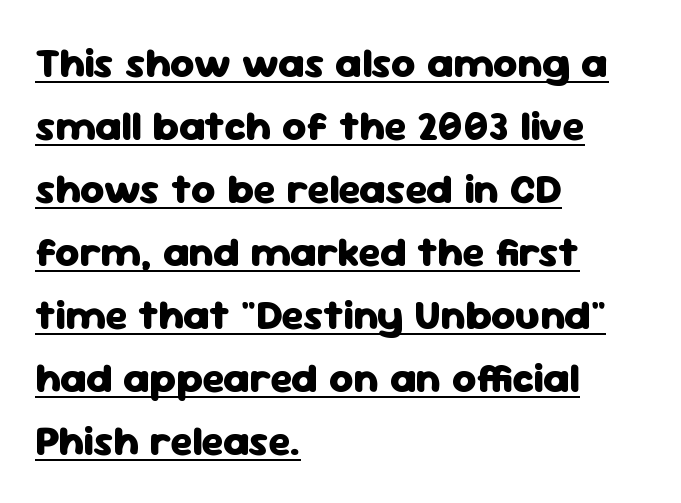
The image shows 42 px heavy sans-serif type, upright; set left-aligned, normal line spacing (1.5x), normal letter spacing, underlined; low stroke contrast and a medium x-height.
